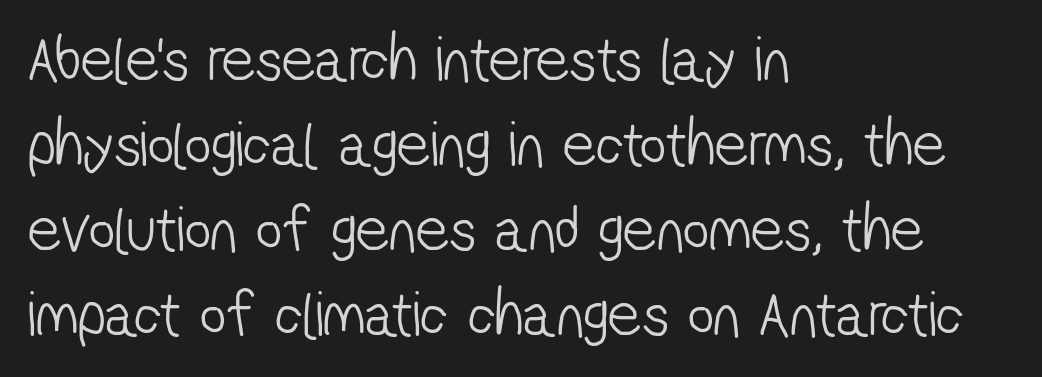
Q: Is the text bold? A: No.
Q: Is the typeface a serif or a sans-serif typeface? A: Sans-serif.
Q: Is the text underlined? A: No.
Q: How is the paragraph aligned? A: Left-aligned.
Q: Is the spacing between letters normal or unusually wide? A: Normal.
Q: Is the spacing between lines tight, normal or loose? A: Normal.
Q: Width (condensed, normal, or wide)? A: Condensed.
Q: Stroke contrast? A: Low.
Q: x-height? A: Medium.
Q: Monospaced? A: No.
